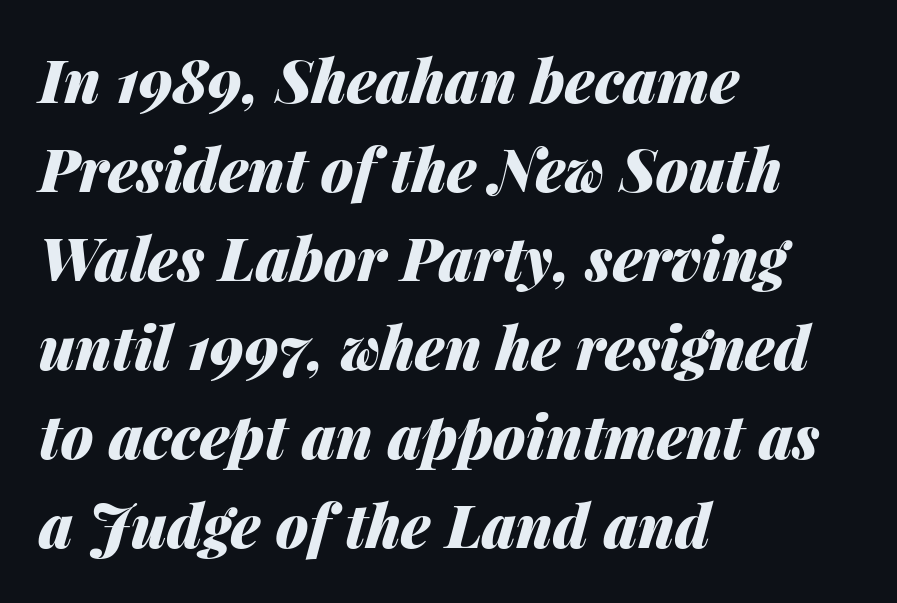
{"italic": "yes", "lean": "right", "slant_degrees": 14, "bold": "yes", "weight": "heavy", "width": "normal", "stroke_contrast": "medium", "x_height": "medium", "monospaced": "no", "underline": "no", "align": "left", "line_spacing": "normal", "line_spacing_ratio": 1.51, "letter_spacing": "normal", "letter_spacing_em": 0.0, "glyph_px": 59}
